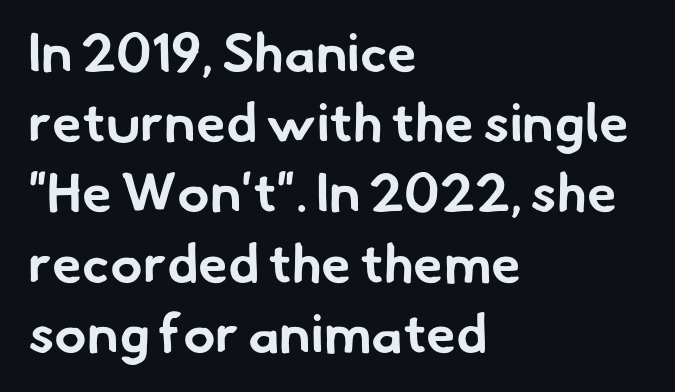
{"serif": "no", "bold": "yes", "weight": "bold", "width": "normal", "stroke_contrast": "low", "x_height": "small", "monospaced": "no", "underline": "no", "align": "left", "line_spacing": "normal", "line_spacing_ratio": 1.3, "letter_spacing": "normal", "letter_spacing_em": 0.0, "glyph_px": 54}
